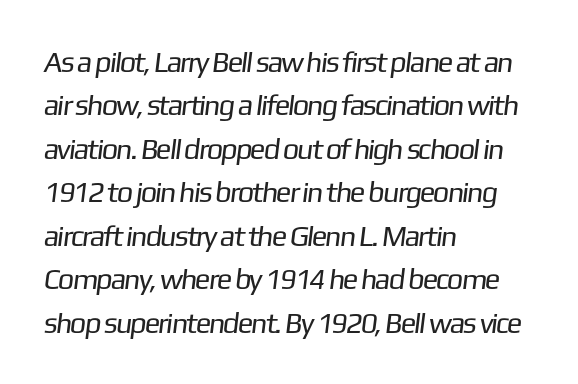
{"serif": "no", "bold": "no", "weight": "regular", "width": "normal", "stroke_contrast": "low", "x_height": "medium", "monospaced": "no", "underline": "no", "align": "left", "line_spacing": "normal", "line_spacing_ratio": 1.5, "letter_spacing": "normal", "letter_spacing_em": 0.0, "glyph_px": 29}
